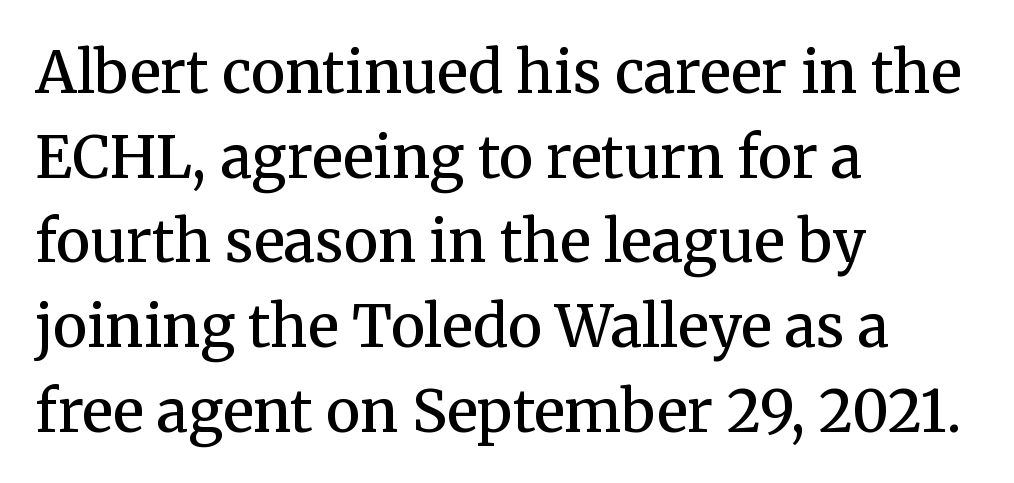
The image shows 58 px semibold serif type, upright; set left-aligned, normal line spacing (1.46x), normal letter spacing, not underlined; medium stroke contrast and a medium x-height.
